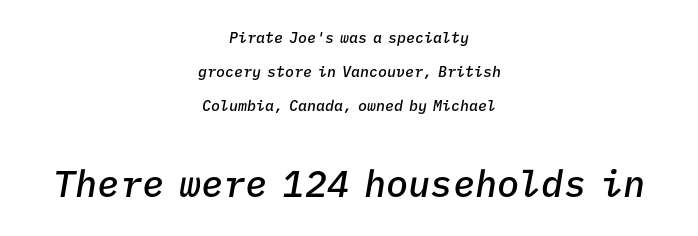
The image shows 37 px semibold type, italic (leaning right), monospaced; set centered, loose line spacing (2.28x), normal letter spacing, not underlined; the second (bottom) block is 2.47x larger; low stroke contrast and a medium x-height.
